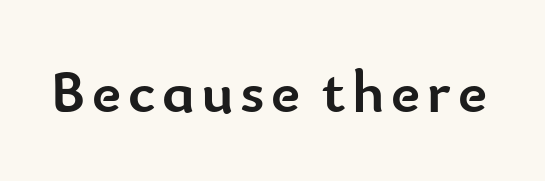
You could not count columns in this text — the font is proportionally spaced. The typography opts for an upright posture over an oblique one. The face used here has the dense, thick strokes of a bold. The specimen omits any rule beneath the text block's lines. Nothing sits at the stroke ends, so this counts as sans-serif.
